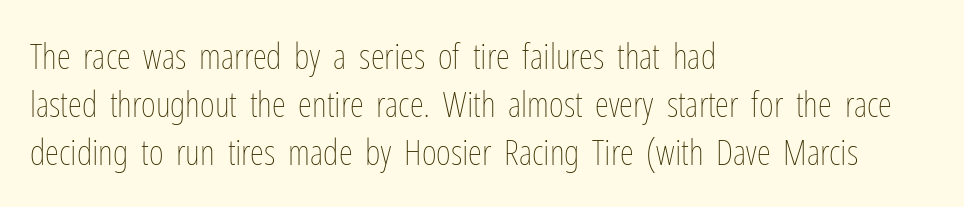
The weight tops out at a normal text grade. Notice how the passage keeps a crisp vertical edge on the left only. A typesetter would call this proportional, since set widths differ per character. The string is rendered with underlining switched off. The lettering stays uniformly vertical, giving the passage a roman look. The line-height multiplier appears to be the usual default.
